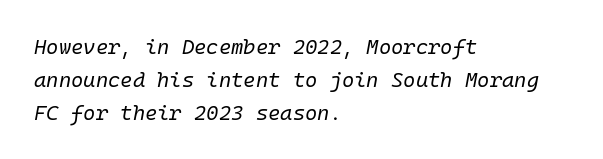
Baseline-to-baseline distance is the conventional proportion of letter height. The horizontal fit of the characters is conventional and even. Each row of text sits above clean, open space. The rendering anchors every line to the left-hand side.
